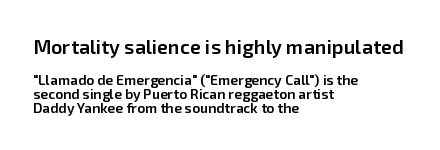
Two sizes are in play, and the larger belongs to the first block. The leading is snug, giving the passage a crowded texture. Upright lettering throughout. Heft: intermediate — a semibold.
